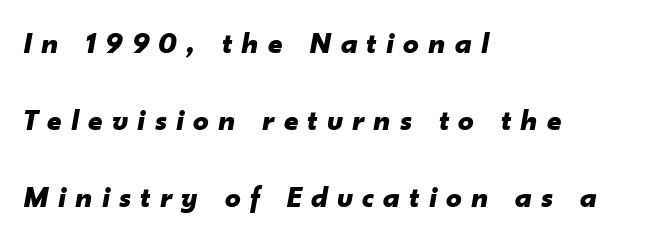
{"italic": "yes", "lean": "right", "slant_degrees": 10, "bold": "yes", "weight": "bold", "width": "normal", "stroke_contrast": "low", "x_height": "small", "monospaced": "no", "underline": "no", "align": "left", "line_spacing": "loose", "line_spacing_ratio": 2.48, "letter_spacing": "wide", "letter_spacing_em": 0.3, "glyph_px": 31}
